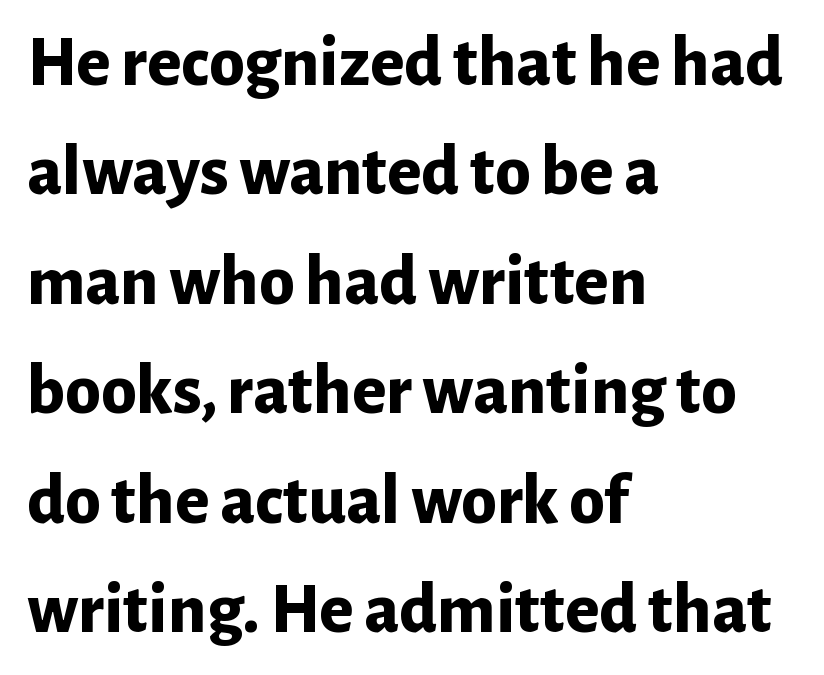
The image shows 72 px bold sans-serif type, upright; set left-aligned, normal line spacing (1.52x), normal letter spacing, not underlined; low stroke contrast and a medium x-height.
